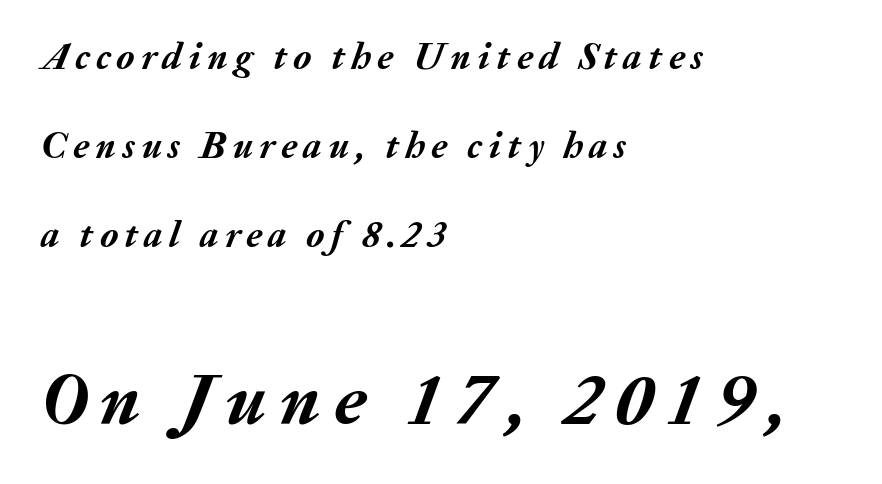
Q: Is the text bold? A: Yes.
Q: Is the text italic (slanted)? A: Yes, it leans right by about 20 degrees.
Q: Is the text underlined? A: No.
Q: How is the paragraph aligned? A: Left-aligned.
Q: Is the spacing between lines tight, normal or loose? A: Loose.
Q: Which block of text is set in a larger size, the first (top) or the second (bottom)? A: The second (bottom) one.
Q: Width (condensed, normal, or wide)? A: Normal.
Q: Stroke contrast? A: Medium.
Q: x-height? A: Medium.
Q: Monospaced? A: No.
